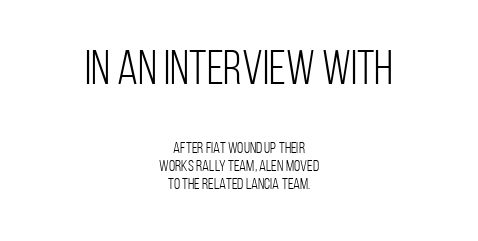
Q: Is the text bold? A: No.
Q: Is the text italic (slanted)? A: No, it is upright.
Q: Is the typeface a serif or a sans-serif typeface? A: Sans-serif.
Q: Is the text underlined? A: No.
Q: How is the paragraph aligned? A: Centered.
Q: Is the spacing between letters normal or unusually wide? A: Normal.
Q: Is the spacing between lines tight, normal or loose? A: Tight.
Q: Which block of text is set in a larger size, the first (top) or the second (bottom)? A: The first (top) one.
Q: Width (condensed, normal, or wide)? A: Condensed.
Q: Stroke contrast? A: Low.
Q: x-height? A: Large.
Q: Monospaced? A: No.
